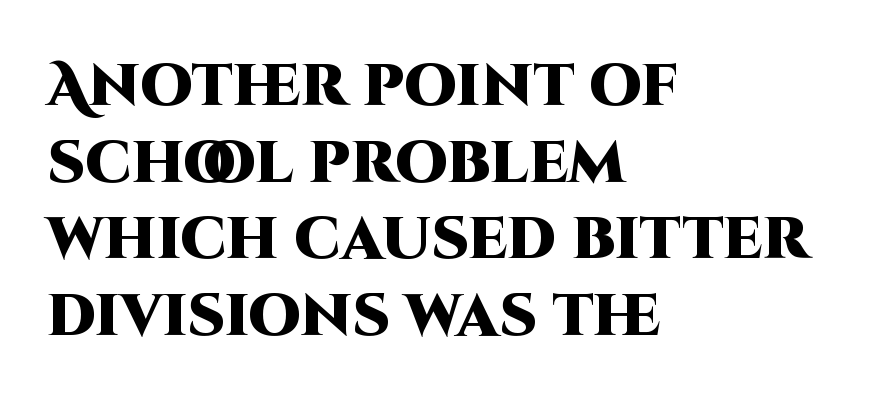
{"serif": "no", "italic": "no", "bold": "yes", "weight": "heavy", "width": "normal", "stroke_contrast": "high", "x_height": "large", "monospaced": "no", "underline": "no", "align": "left", "line_spacing": "normal", "line_spacing_ratio": 1.3, "letter_spacing": "normal", "letter_spacing_em": 0.0, "glyph_px": 59}
